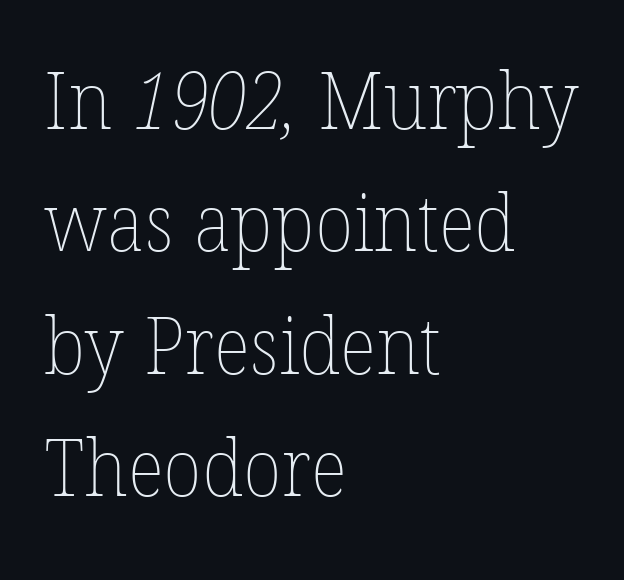
The image shows 79 px thin type; set left-aligned, normal line spacing (1.55x), normal letter spacing, not underlined; low stroke contrast and a medium x-height.
